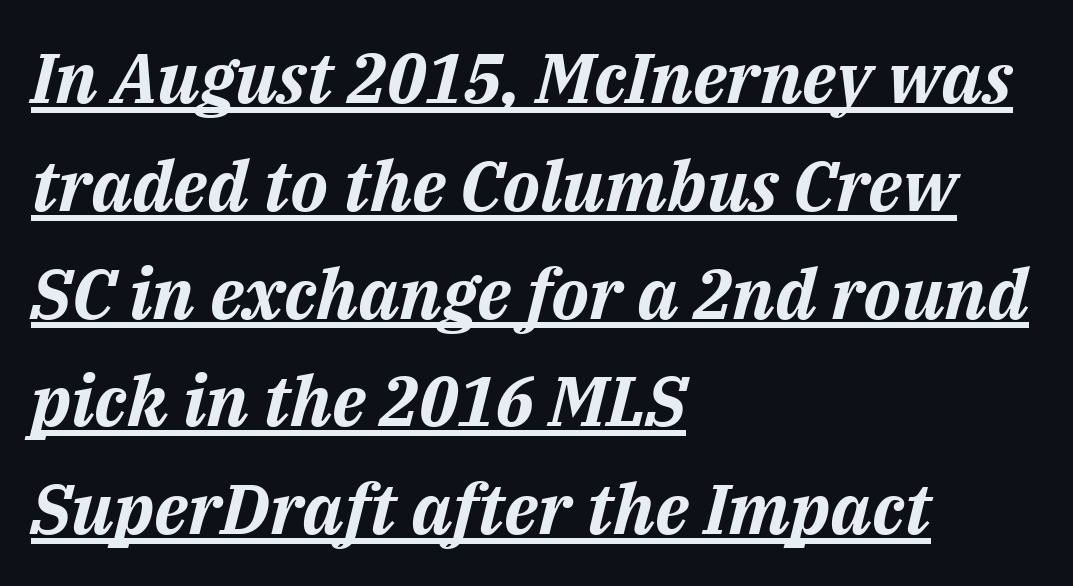
{"italic": "yes", "lean": "right", "slant_degrees": 14, "bold": "yes", "weight": "bold", "width": "normal", "stroke_contrast": "medium", "x_height": "medium", "monospaced": "no", "underline": "yes", "align": "left", "line_spacing": "normal", "line_spacing_ratio": 1.54, "letter_spacing": "normal", "letter_spacing_em": 0.0, "glyph_px": 70}
